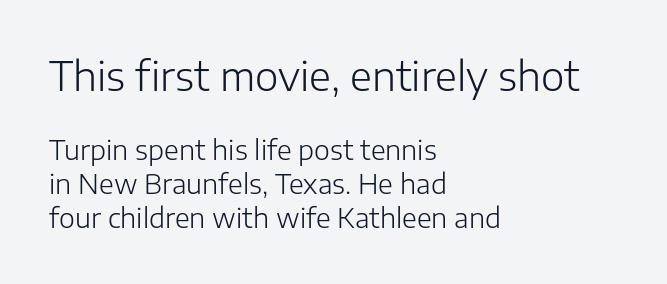
{"serif": "no", "italic": "no", "bold": "no", "weight": "light", "width": "normal", "stroke_contrast": "low", "x_height": "medium", "monospaced": "no", "underline": "no", "align": "left", "line_spacing": "normal", "line_spacing_ratio": 1.27, "letter_spacing": "normal", "letter_spacing_em": 0.0, "larger_block": "first", "size_ratio": 1.48, "glyph_px": 40}
